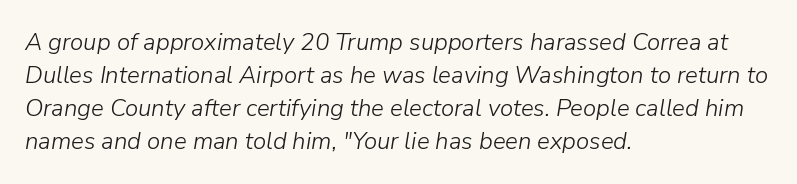
Is the type heavy? It reads as light-to-regular instead. Descenders are the only things crossing below the line. Is the type slanted? Yes — the strokes lean at a clear angle. This rendering uses left alignment, leaving the right contour irregular.
